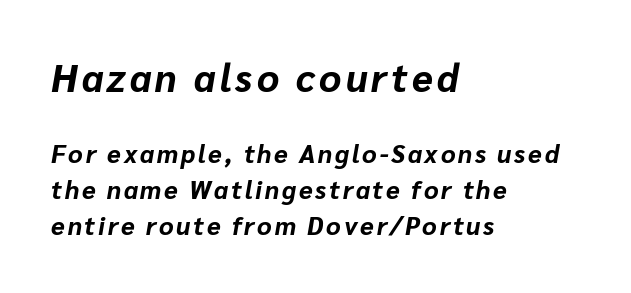
{"italic": "yes", "lean": "right", "slant_degrees": 10, "bold": "yes", "weight": "bold", "width": "normal", "stroke_contrast": "low", "x_height": "medium", "monospaced": "no", "underline": "no", "align": "left", "line_spacing": "normal", "line_spacing_ratio": 1.44, "larger_block": "first", "size_ratio": 1.52, "glyph_px": 38}
